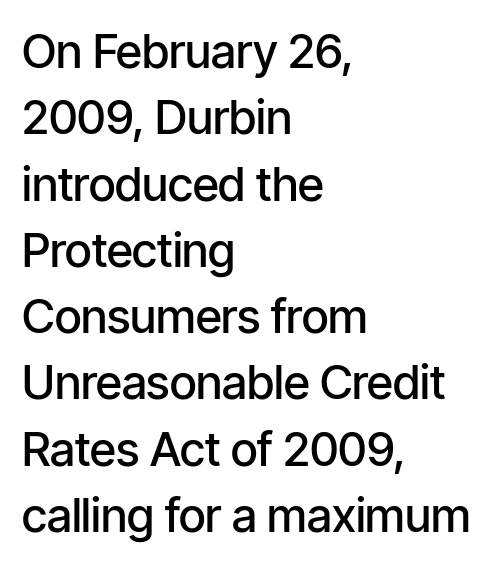
{"serif": "no", "italic": "no", "bold": "semi", "weight": "semibold", "width": "condensed", "stroke_contrast": "low", "x_height": "medium", "monospaced": "no", "underline": "no", "align": "left", "line_spacing": "normal", "line_spacing_ratio": 1.41, "letter_spacing": "normal", "letter_spacing_em": 0.0, "glyph_px": 47}
